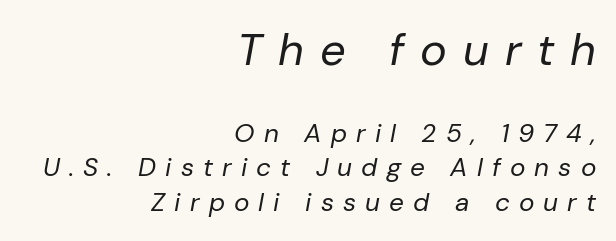
The image shows 45 px regular-weight type, italic (leaning right); set right-aligned, normal line spacing (1.33x), unusually wide letter spacing (+0.35 em), not underlined; the first (top) block is 1.73x larger; low stroke contrast and a medium x-height.
